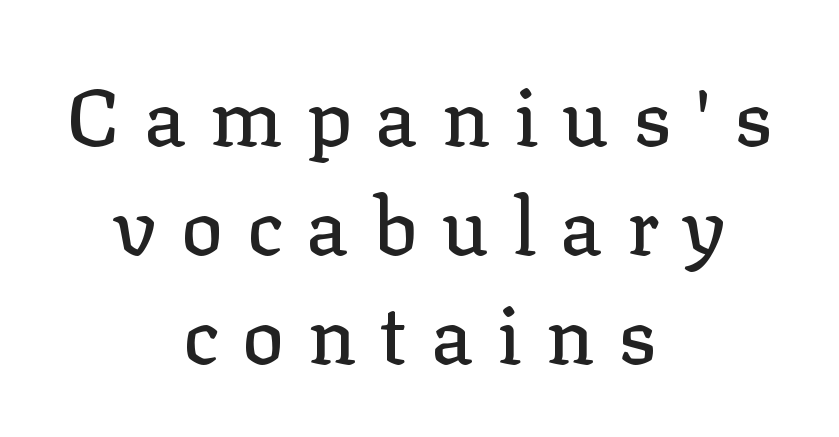
The image shows 79 px serif type, upright; set centered, normal line spacing (1.38x), unusually wide letter spacing (+0.3 em), not underlined; low stroke contrast and a medium x-height.
